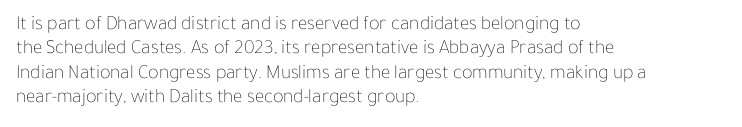
These lines keep a tight, regular rhythm from letter to letter. In CSS terms this would be text-align: left. Weight: in the light-to-regular range. This is roman type, the default non-slanted kind. Decoration check: the copy has no underline.
